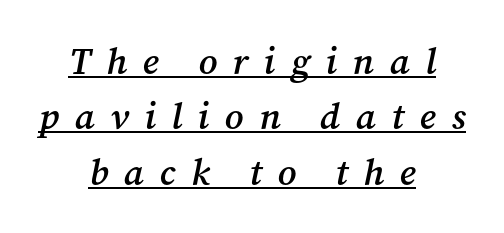
{"serif": "yes", "italic": "yes", "lean": "right", "slant_degrees": 12, "bold": "semi", "weight": "semibold", "width": "normal", "stroke_contrast": "medium", "x_height": "medium", "monospaced": "no", "underline": "yes", "align": "center", "line_spacing": "normal", "line_spacing_ratio": 1.5, "letter_spacing": "wide", "letter_spacing_em": 0.42, "glyph_px": 37}
